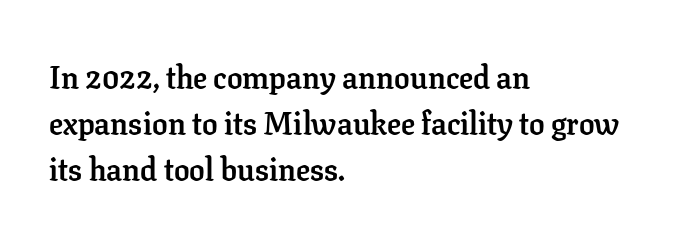
Q: Is the text bold? A: Yes.
Q: Is the text italic (slanted)? A: No, it is upright.
Q: Is the typeface a serif or a sans-serif typeface? A: Serif.
Q: Is the text underlined? A: No.
Q: How is the paragraph aligned? A: Left-aligned.
Q: Is the spacing between letters normal or unusually wide? A: Normal.
Q: Is the spacing between lines tight, normal or loose? A: Normal.
Q: Width (condensed, normal, or wide)? A: Normal.
Q: Stroke contrast? A: Low.
Q: x-height? A: Medium.
Q: Monospaced? A: No.
